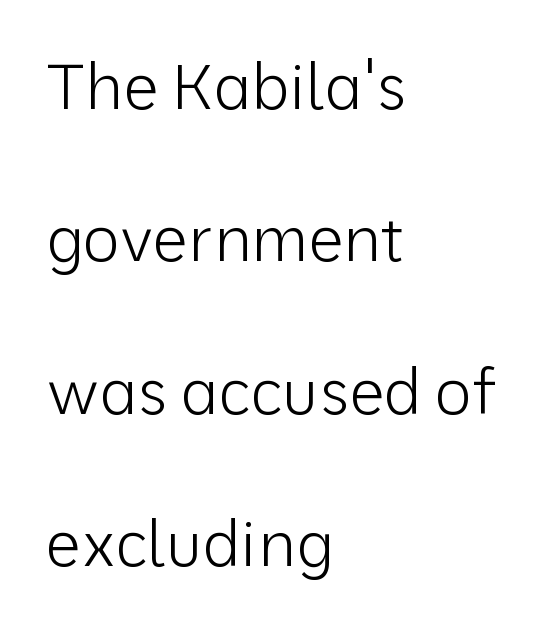
The image shows 63 px light sans-serif type, upright; set left-aligned, loose line spacing (2.42x), normal letter spacing, not underlined; low stroke contrast and a medium x-height.
